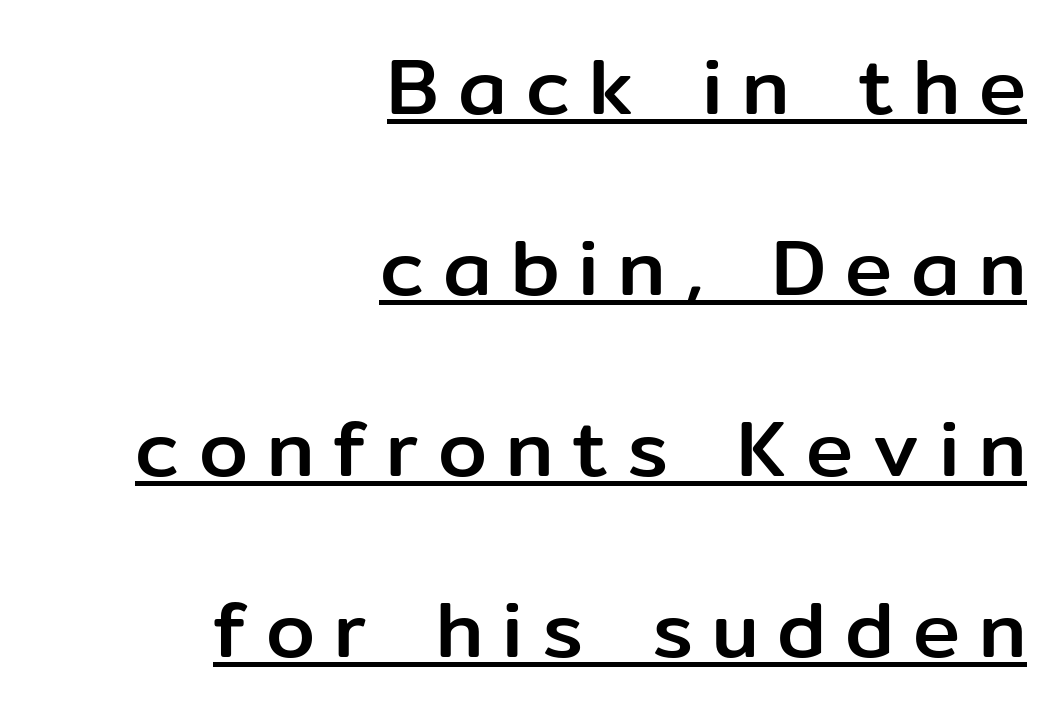
{"serif": "no", "italic": "no", "width": "normal", "stroke_contrast": "low", "x_height": "medium", "monospaced": "no", "underline": "yes", "align": "right", "line_spacing": "loose", "line_spacing_ratio": 2.29, "letter_spacing": "wide", "letter_spacing_em": 0.24, "glyph_px": 79}
